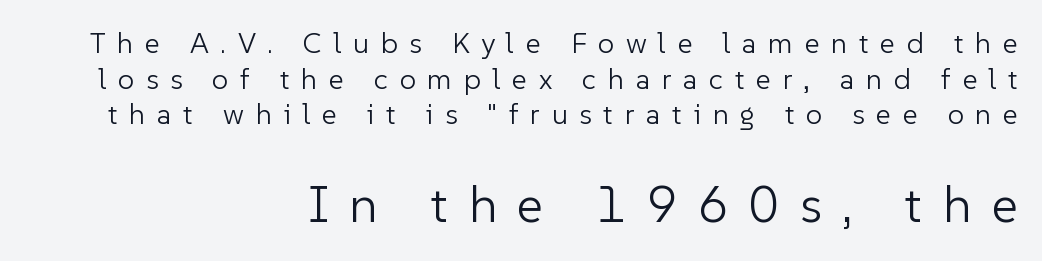
{"serif": "no", "italic": "no", "bold": "no", "weight": "light", "width": "normal", "stroke_contrast": "low", "x_height": "medium", "monospaced": "no", "underline": "no", "align": "right", "line_spacing_ratio": 1.23, "letter_spacing": "wide", "letter_spacing_em": 0.4, "larger_block": "second", "size_ratio": 1.76, "glyph_px": 51}
